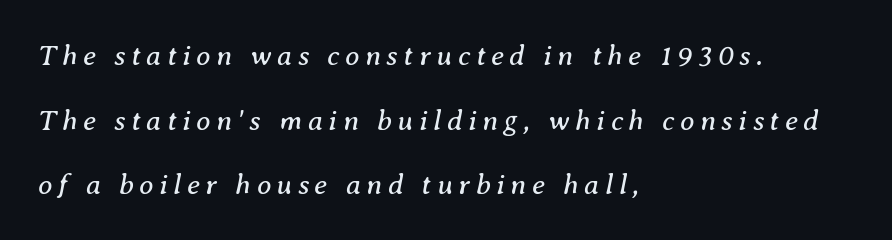
A classic flush-left, rag-right setting is used for this passage. Varying glyph widths throughout — classic text-font behaviour. Summary of weight: not heavy and not bold. Does the lettering tilt? It does — this is italic. Interline gaps are noticeably wide in this sample. The designer went with a serif here, giving each stem small feet.
